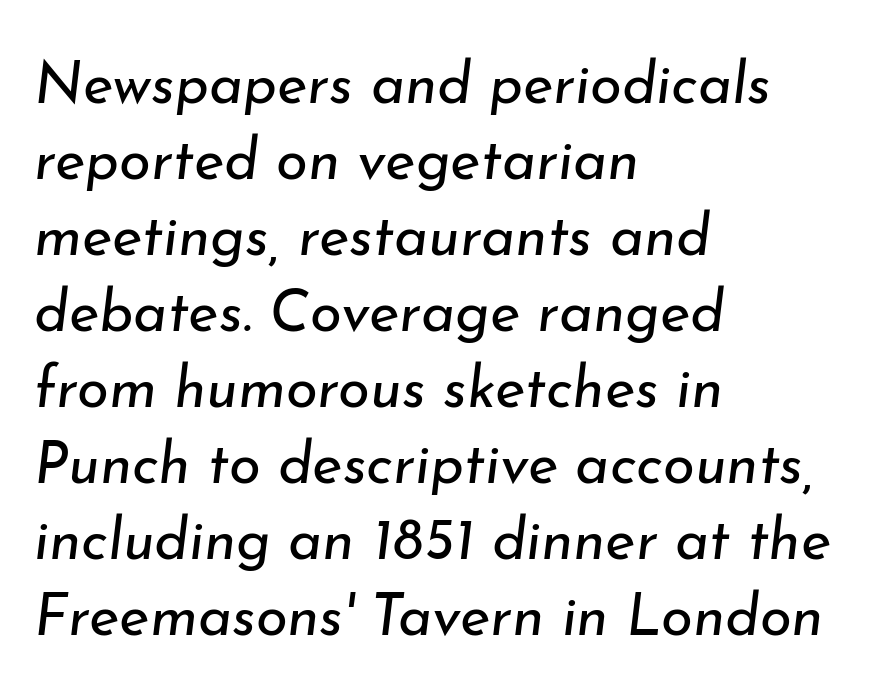
The letters look calm and open, with moderate or lighter stems. The gap between lines stays unmarked. The rows are spaced the way most documents space them. The passage shown is typed in a proportional face where columns would drift. The passage is arranged the way most books set body copy — flush left. Would a proofreader flag this as italicized? Yes.
